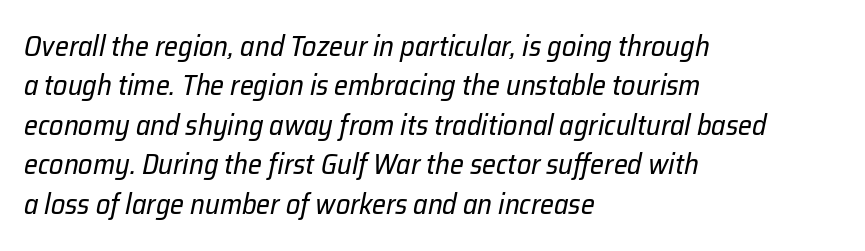
{"italic": "yes", "lean": "right", "slant_degrees": 12, "bold": "no", "weight": "regular", "width": "normal", "stroke_contrast": "low", "x_height": "medium", "monospaced": "no", "underline": "no", "align": "left", "line_spacing": "normal", "line_spacing_ratio": 1.41, "letter_spacing": "normal", "letter_spacing_em": 0.0, "glyph_px": 28}
